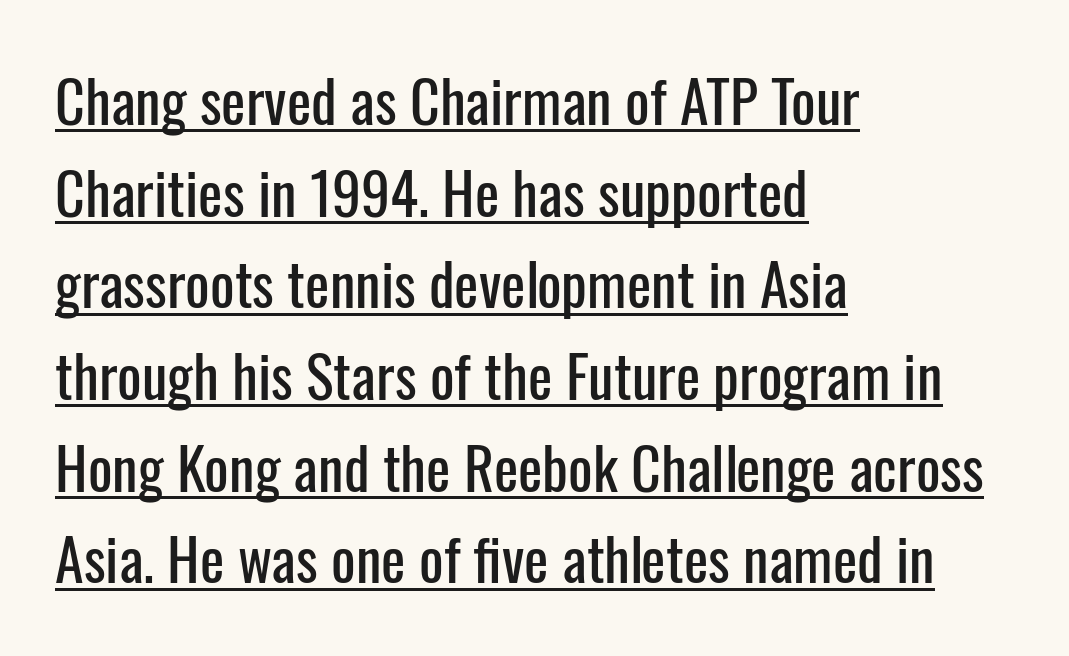
The image shows 58 px condensed sans-serif type, upright; set left-aligned, normal line spacing (1.58x), normal letter spacing, underlined; low stroke contrast and a medium x-height.
